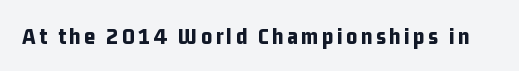
The image shows 24 px bold type, upright; set not underlined.
